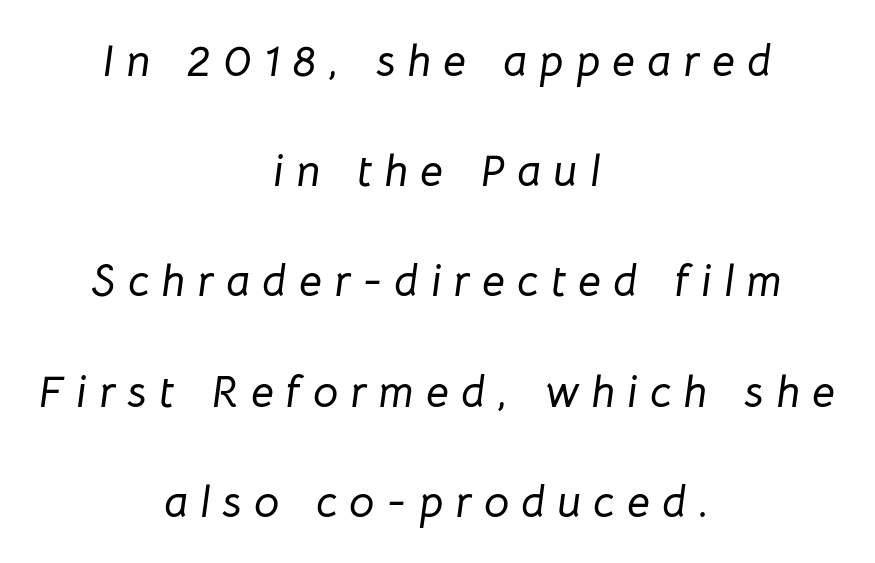
{"italic": "yes", "lean": "right", "slant_degrees": 8, "width": "normal", "stroke_contrast": "low", "x_height": "medium", "monospaced": "no", "underline": "no", "align": "center", "line_spacing": "loose", "line_spacing_ratio": 2.45, "letter_spacing": "wide", "letter_spacing_em": 0.27, "glyph_px": 45}
